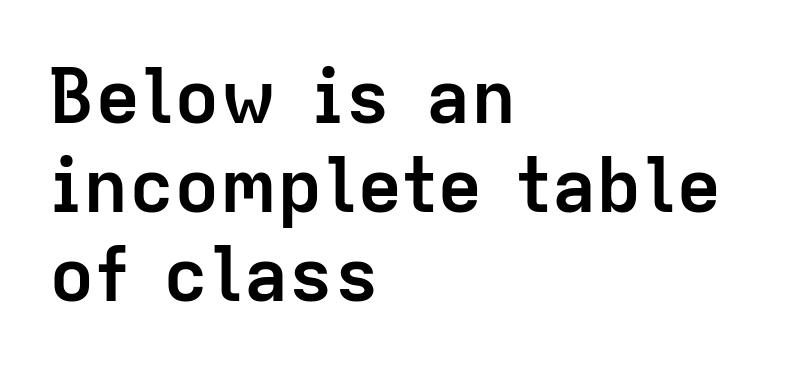
The image shows 76 px semibold sans-serif type, upright; set left-aligned, line spacing 1.17x, normal letter spacing, not underlined; low stroke contrast and a medium x-height.
